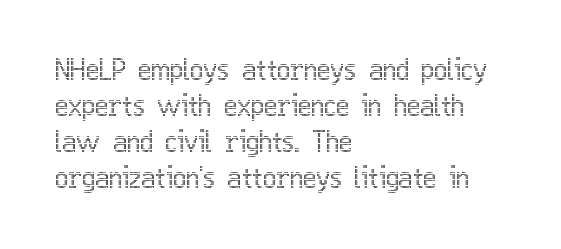
The image shows 28 px condensed type, upright; set left-aligned, normal line spacing (1.29x), normal letter spacing, not underlined; a medium x-height.
